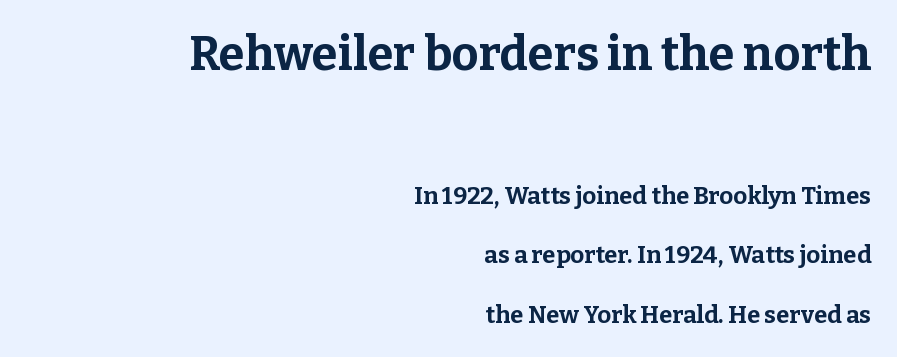
Weight check: bold — yes, fully. Check where the strokes stop: tiny serifs finish them off. Nobody touched the tracking dial on this one. The foot of each line stays bare and open.
